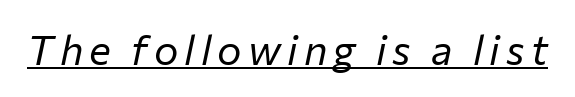
{"italic": "yes", "lean": "right", "slant_degrees": 12, "bold": "no", "weight": "regular", "width": "normal", "stroke_contrast": "low", "x_height": "medium", "monospaced": "no", "underline": "yes", "glyph_px": 41}
